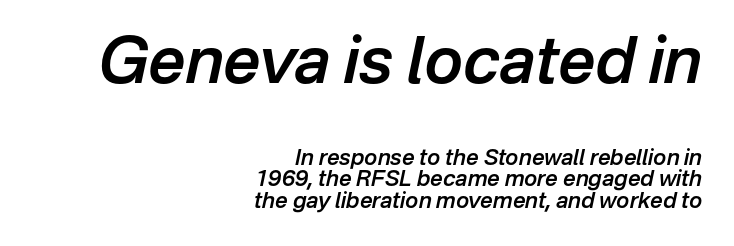
Q: Is the text bold? A: Semi-bold.
Q: Is the text italic (slanted)? A: Yes, it leans right by about 12 degrees.
Q: Is the text underlined? A: No.
Q: How is the paragraph aligned? A: Right-aligned.
Q: Is the spacing between letters normal or unusually wide? A: Normal.
Q: Is the spacing between lines tight, normal or loose? A: Tight.
Q: Which block of text is set in a larger size, the first (top) or the second (bottom)? A: The first (top) one.
Q: Width (condensed, normal, or wide)? A: Normal.
Q: Stroke contrast? A: Low.
Q: x-height? A: Medium.
Q: Monospaced? A: No.
